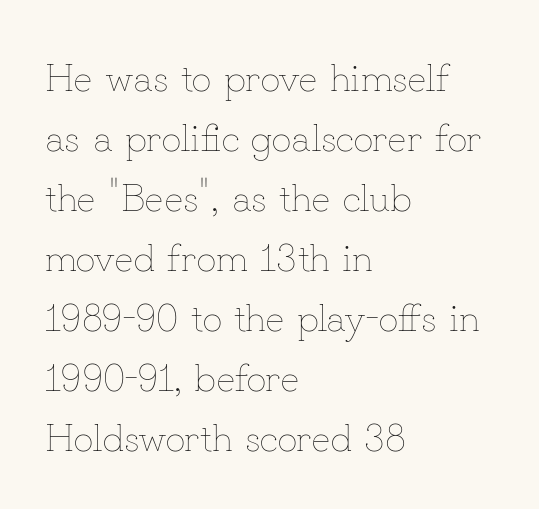
The image shows 39 px thin type, upright; set left-aligned, normal line spacing (1.54x), normal letter spacing, not underlined; low stroke contrast and a small x-height.
